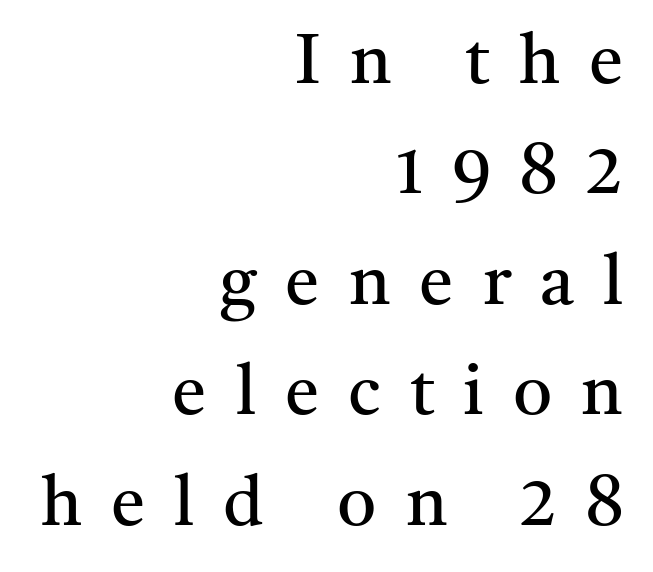
The face used here is proportionally spaced, like ordinary book or web type. Is this a heavy cut? Hardly; it is regular or lighter. Ascenders rise straight up at ninety degrees. Alignment: flush right. Little horizontal feet cap the strokes, marking this as serif type. The baseline area is clear.
